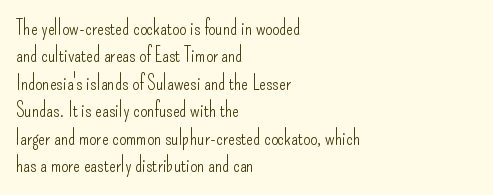
Caption: standard tracking, unaltered. Alignment: flush left. Line spacing here is normal. Weight: not bold — regular or lighter.
